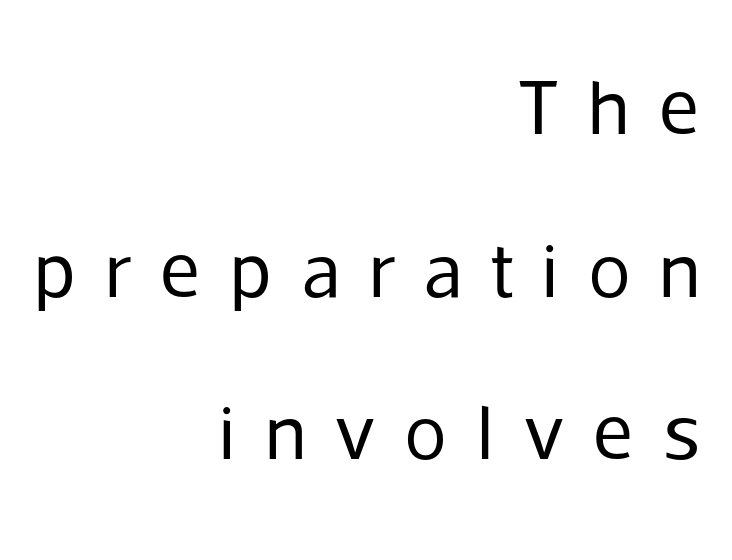
Widely set lines give the paragraph a tall, airy silhouette. Does extra space separate the letters? Yes, quite a lot of it. The passage shown is not bold in any degree. Descender tails drop into unmarked territory. Line ends are locked; line starts wander.
